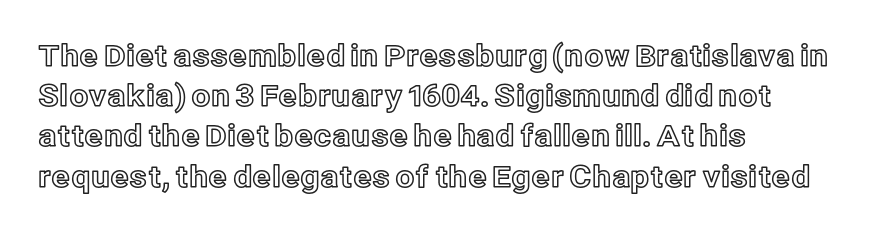
The specimen omits any rule beneath the text block's lines. Line spacing here is normal. Upright lettering throughout. Inter-character spacing is left at the font's built-in metrics. If you drew a ruler down the left edge, every line would touch it.
